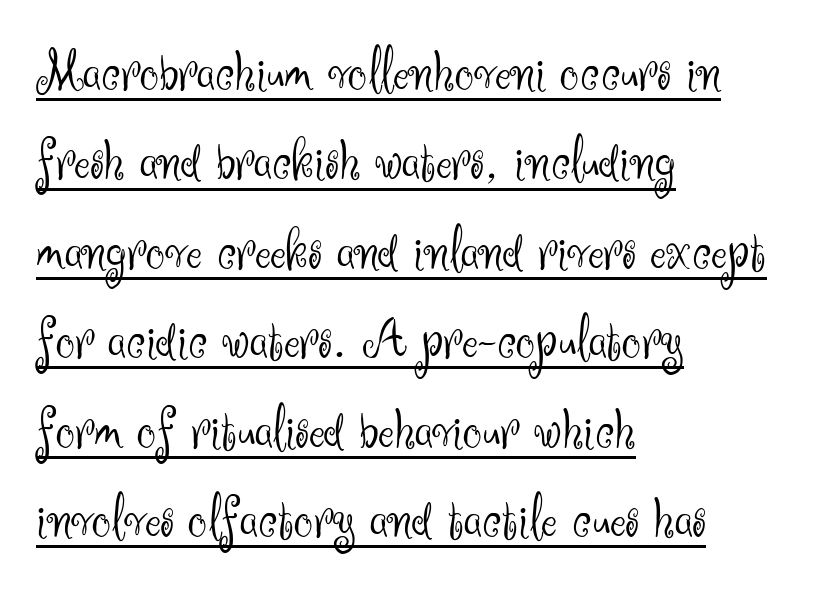
This rendering uses left alignment, leaving the right contour irregular. What's the leading like? Ordinary, nothing unusual. Spacing verdict: proportional, widths tailored to each character. Stems and bowls with no extra thickness — not bold. The face used here is rendered with its standard letterfit.
